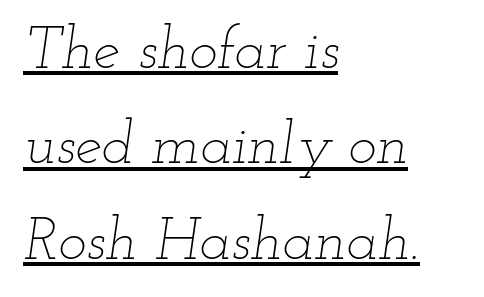
Q: Is the text bold? A: No.
Q: Is the text italic (slanted)? A: Yes, it leans right by about 12 degrees.
Q: Is the text underlined? A: Yes.
Q: How is the paragraph aligned? A: Left-aligned.
Q: Is the spacing between letters normal or unusually wide? A: Normal.
Q: Is the spacing between lines tight, normal or loose? A: Normal.
Q: Width (condensed, normal, or wide)? A: Wide.
Q: Stroke contrast? A: Low.
Q: x-height? A: Small.
Q: Monospaced? A: No.
